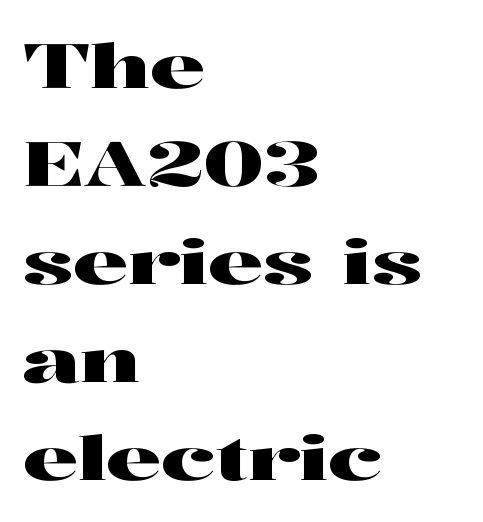
The letters advance in unequal steps, a hallmark of proportional type. Just letters on the line, the space beneath them empty. The lettering holds an erect, upright posture throughout. A classic flush-left, rag-right setting is used for this passage.
